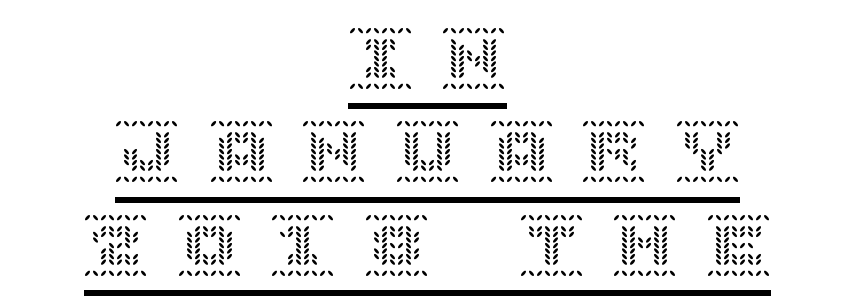
Q: Is the text italic (slanted)? A: No, it is upright.
Q: Is the text underlined? A: Yes.
Q: How is the paragraph aligned? A: Centered.
Q: Is the spacing between letters normal or unusually wide? A: Unusually wide.
Q: Is the spacing between lines tight, normal or loose? A: Normal.
Q: Width (condensed, normal, or wide)? A: Normal.
Q: x-height? A: Large.
